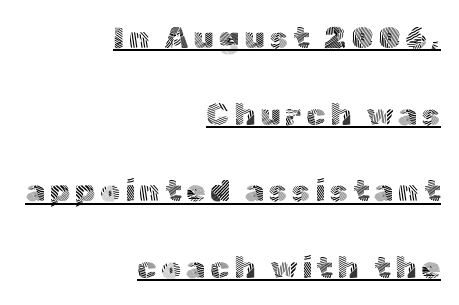
The image shows 31 px light sans-serif type, upright; set right-aligned, loose line spacing (2.47x), underlined; a medium x-height.
